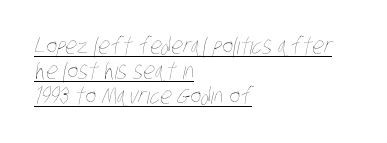
The font sits on the lighter half of the weight spectrum, regular included. What stands out about the letter spacing? Nothing — it is the standard amount. The space between consecutive lines is stingy. The words here are underlined. Does the copy run flush right? No — it runs flush left.
